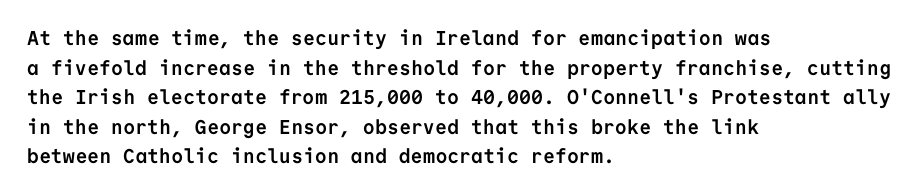
The image shows 20 px bold type, upright; set left-aligned, normal line spacing (1.48x), normal letter spacing, not underlined.
